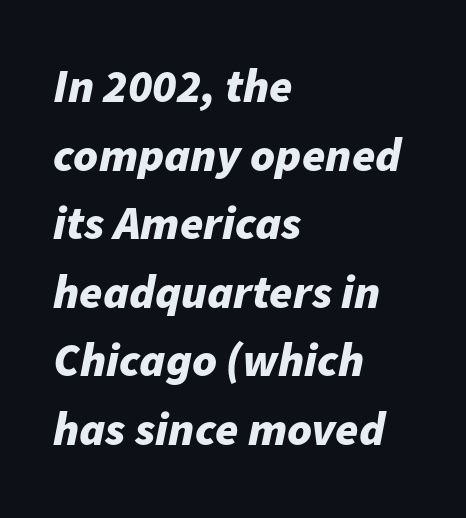
The image shows 47 px bold type, italic (leaning right); set left-aligned, normal line spacing (1.46x), normal letter spacing, not underlined; low stroke contrast and a medium x-height.
